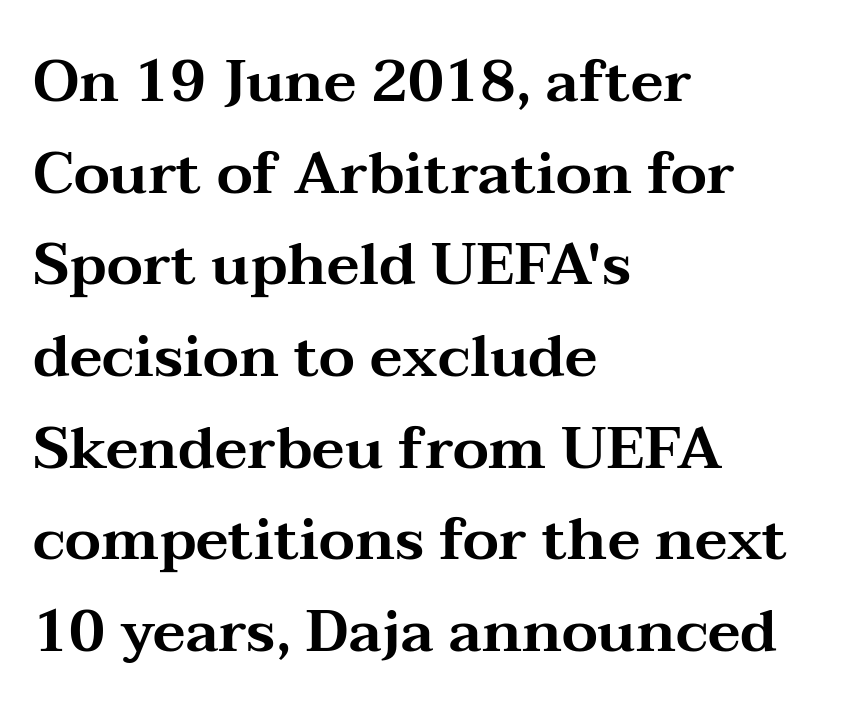
The image shows 58 px wide serif type, upright; set left-aligned, normal line spacing (1.58x), normal letter spacing, not underlined; medium stroke contrast and a medium x-height.
